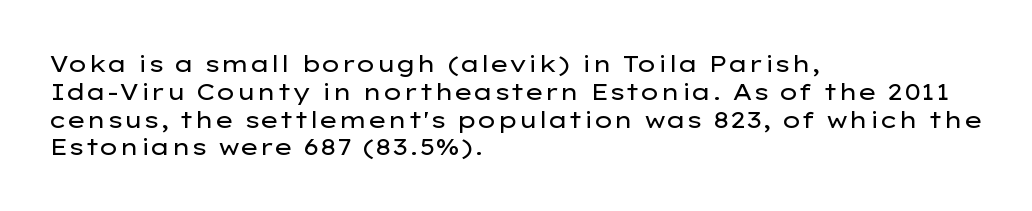
The image shows 23 px text type, upright; set left-aligned, line spacing 1.21x, normal letter spacing, not underlined.
